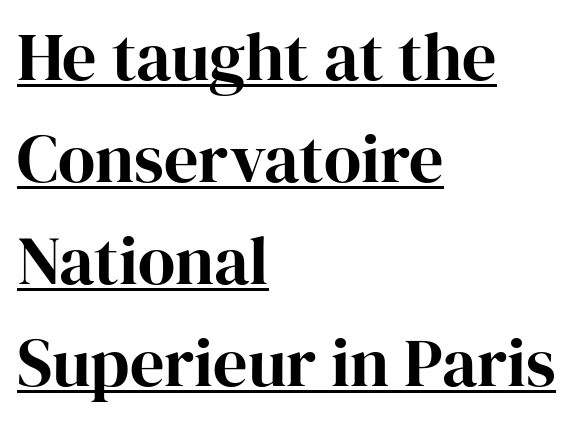
Stroke terminals: seriffed. Quick note: underline on. Compared with typical body copy, the letter spacing here is the same. These lines were composed using upright roman letters. This sample has the flowing, uneven cadence of proportional lettering. One glance says typical: line gaps are just what's usual.
